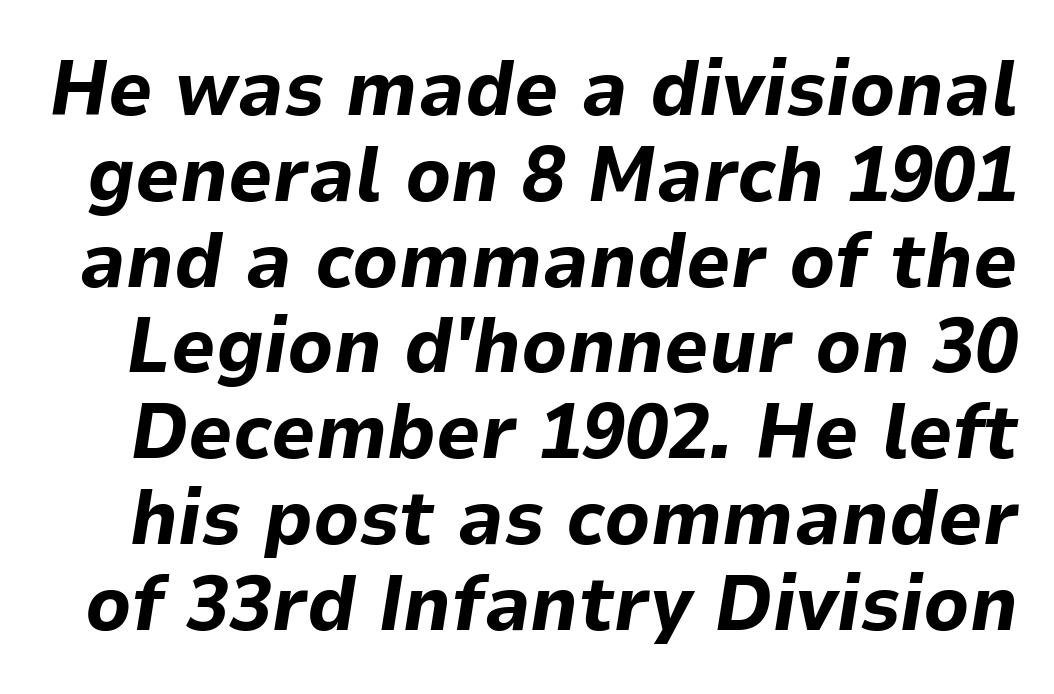
{"italic": "yes", "lean": "right", "slant_degrees": 9, "bold": "yes", "weight": "bold", "width": "normal", "stroke_contrast": "low", "x_height": "medium", "monospaced": "no", "underline": "no", "line_spacing": "tight", "line_spacing_ratio": 1.1, "letter_spacing": "normal", "letter_spacing_em": 0.0, "glyph_px": 78}
